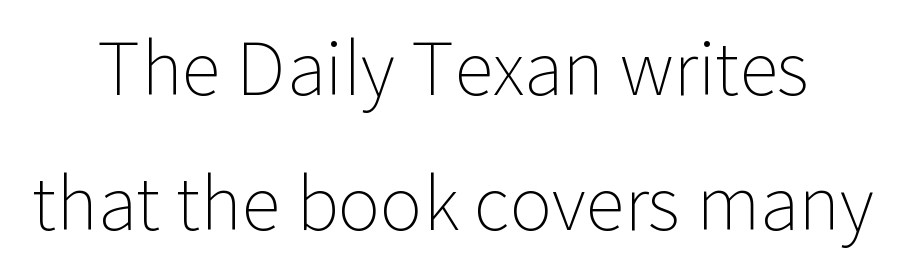
{"serif": "no", "italic": "no", "bold": "no", "weight": "light", "width": "normal", "stroke_contrast": "low", "x_height": "medium", "monospaced": "no", "underline": "no", "line_spacing_ratio": 1.87, "letter_spacing": "normal", "letter_spacing_em": 0.0, "glyph_px": 72}
